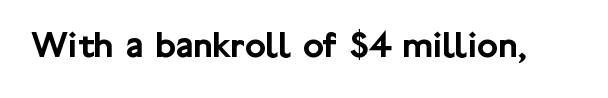
The image shows 39 px sans-serif type, upright; set normal letter spacing, not underlined; low stroke contrast and a medium x-height.
